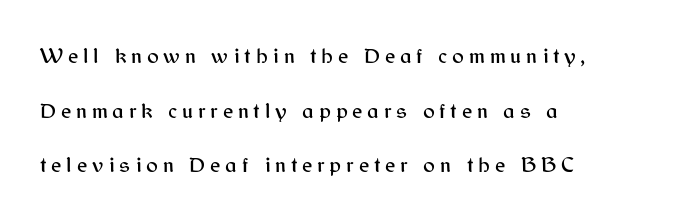
Q: Is the text italic (slanted)? A: No, it is upright.
Q: Is the text underlined? A: No.
Q: How is the paragraph aligned? A: Left-aligned.
Q: Is the spacing between letters normal or unusually wide? A: Unusually wide.
Q: Is the spacing between lines tight, normal or loose? A: Loose.
